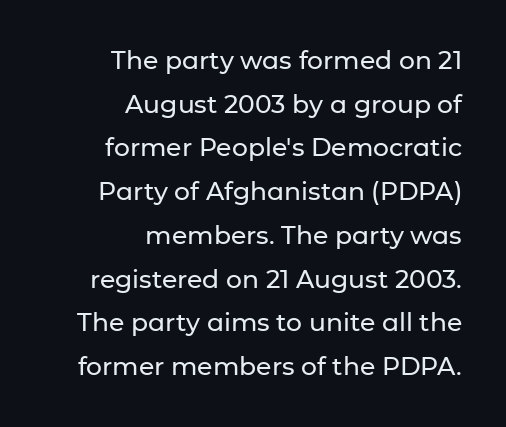
Glance below the letters and you will spot only blank space. Characters follow at the spacing the type designer built in. These lines were composed using upright roman letters. Leftover space on each line is placed entirely before the opening word.
